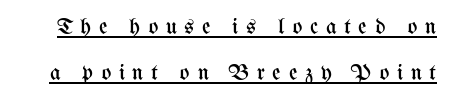
Counters stay open thanks to moderate or lighter strokes. When letters stand straight like this, we call the style roman or upright. Beneath each row of characters lies a ruled line. The horizontal fit of the characters is loose and conspicuously gappy.
